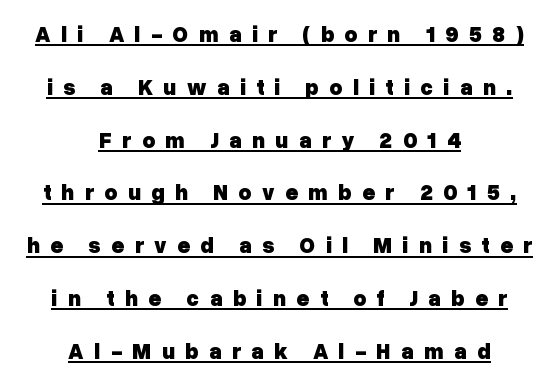
Q: Is the text bold? A: Yes.
Q: Is the text italic (slanted)? A: No, it is upright.
Q: Is the text underlined? A: Yes.
Q: How is the paragraph aligned? A: Centered.
Q: Is the spacing between letters normal or unusually wide? A: Unusually wide.
Q: Is the spacing between lines tight, normal or loose? A: Loose.
